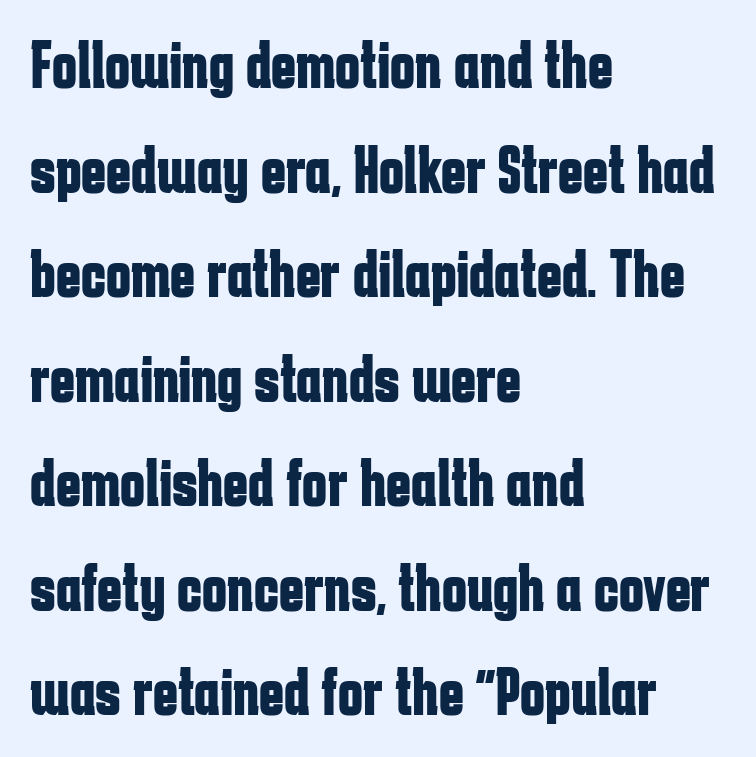
{"serif": "no", "italic": "no", "bold": "yes", "weight": "bold", "width": "condensed", "stroke_contrast": "low", "x_height": "medium", "monospaced": "no", "underline": "no", "align": "left", "line_spacing": "normal", "line_spacing_ratio": 1.56, "letter_spacing": "normal", "letter_spacing_em": 0.0, "glyph_px": 67}
